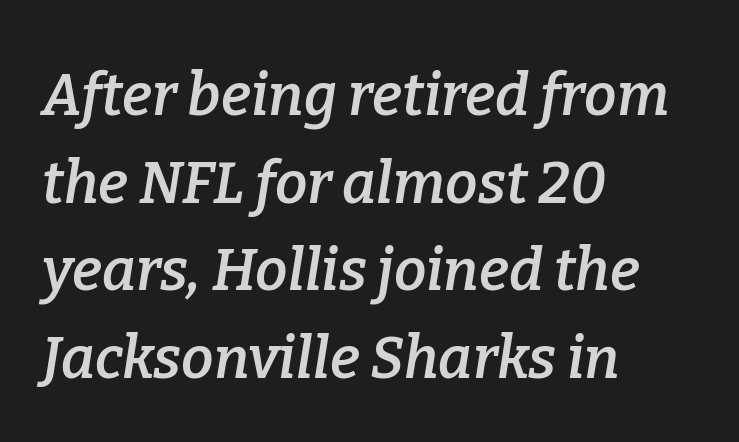
Honestly, the row spacing looks completely unremarkable. Each word holds together tightly as a unit, with standard inter-letter gaps. The paragraph shown leans on its left margin. A fair bit of extra ink — the face is semibold, not bold. Little horizontal feet cap the strokes, marking this as serif type. Decoration check: the copy has no underline.
